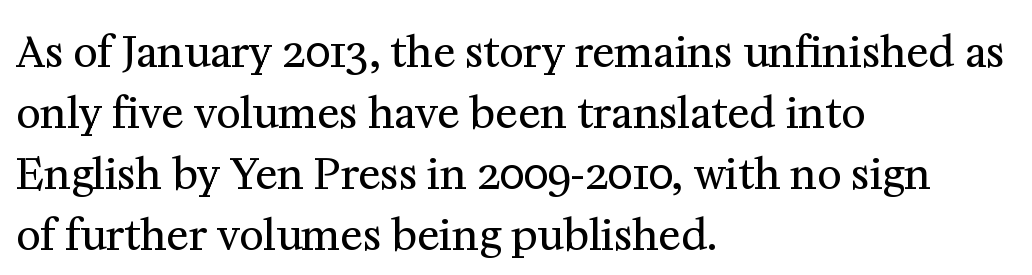
{"serif": "yes", "italic": "no", "bold": "no", "weight": "regular", "width": "normal", "stroke_contrast": "medium", "x_height": "medium", "monospaced": "no", "underline": "no", "align": "left", "line_spacing": "normal", "line_spacing_ratio": 1.45, "letter_spacing": "normal", "letter_spacing_em": 0.0, "glyph_px": 42}
